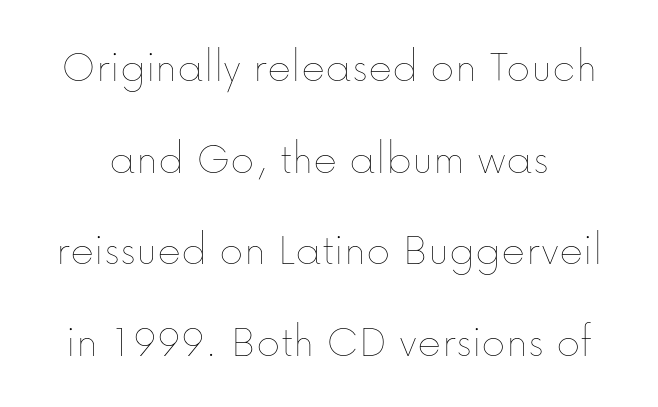
{"italic": "no", "bold": "no", "weight": "thin", "width": "normal", "stroke_contrast": "low", "x_height": "medium", "monospaced": "no", "underline": "no", "line_spacing": "loose", "line_spacing_ratio": 1.99, "letter_spacing": "normal", "letter_spacing_em": 0.0, "glyph_px": 46}
